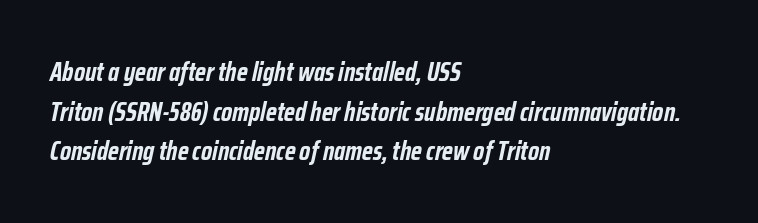
{"italic": "yes", "lean": "right", "slant_degrees": 12, "bold": "yes", "underline": "no", "align": "left", "line_spacing": "normal", "line_spacing_ratio": 1.47, "letter_spacing": "normal", "letter_spacing_em": 0.0, "glyph_px": 27}
